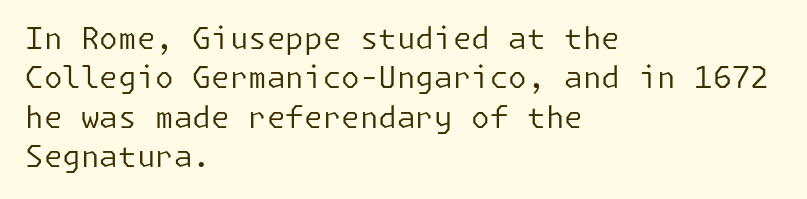
The lines are quadded left. The letters sit at their default tracking, neither squeezed nor spread. Evenly set lines give the paragraph a standard silhouette. To sum up the face: it is a sans, with no serifs.
